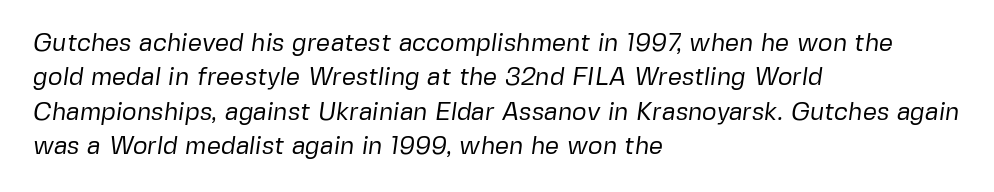
The image shows 25 px text type; set left-aligned, normal line spacing (1.38x), normal letter spacing, not underlined.
